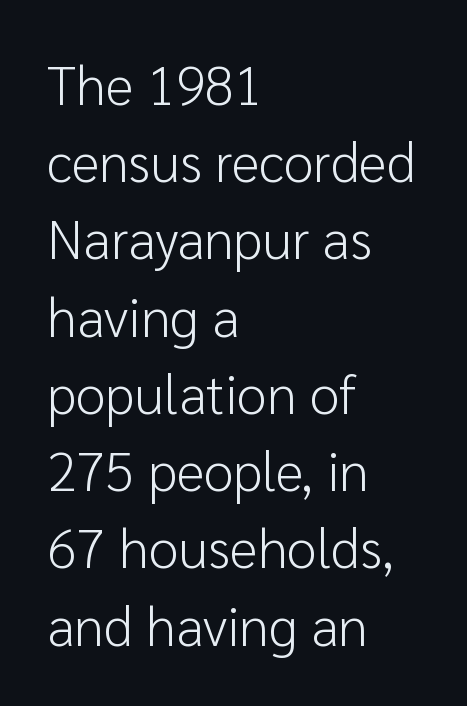
{"serif": "no", "italic": "no", "bold": "no", "weight": "light", "width": "normal", "stroke_contrast": "low", "x_height": "medium", "monospaced": "no", "underline": "no", "align": "left", "line_spacing": "normal", "line_spacing_ratio": 1.43, "letter_spacing": "normal", "letter_spacing_em": 0.0, "glyph_px": 54}
